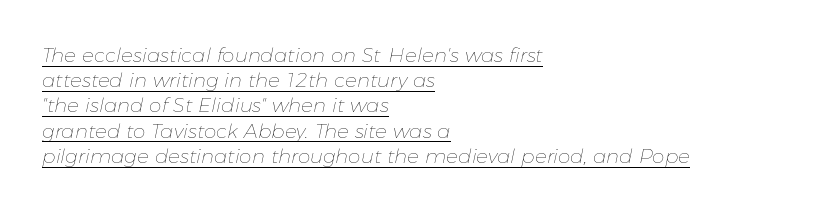
Q: Is the text bold? A: No.
Q: Is the text italic (slanted)? A: Yes, it leans right by about 11 degrees.
Q: Is the text underlined? A: Yes.
Q: How is the paragraph aligned? A: Left-aligned.
Q: Is the spacing between letters normal or unusually wide? A: Normal.
Q: Is the spacing between lines tight, normal or loose? A: Normal.
